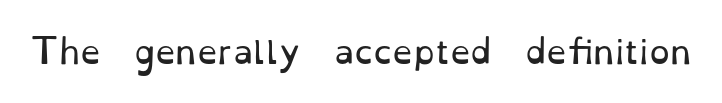
Q: Is the text bold? A: No.
Q: Is the text italic (slanted)? A: No, it is upright.
Q: Is the typeface a serif or a sans-serif typeface? A: Sans-serif.
Q: Is the text underlined? A: No.
Q: Is the spacing between letters normal or unusually wide? A: Normal.
Q: Width (condensed, normal, or wide)? A: Normal.
Q: Stroke contrast? A: Low.
Q: x-height? A: Small.
Q: Monospaced? A: No.
